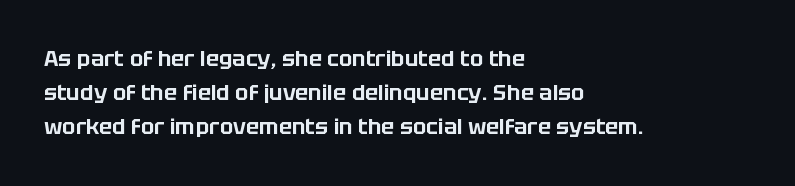
Q: Is the text italic (slanted)? A: No, it is upright.
Q: Is the text underlined? A: No.
Q: How is the paragraph aligned? A: Left-aligned.
Q: Is the spacing between letters normal or unusually wide? A: Normal.
Q: Is the spacing between lines tight, normal or loose? A: Normal.
